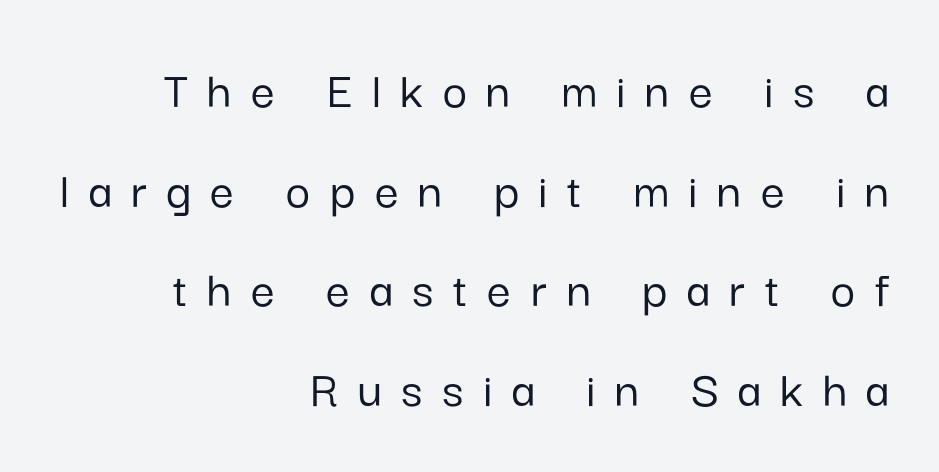
The image shows 53 px sans-serif type, upright; set right-aligned, line spacing 1.88x, unusually wide letter spacing (+0.37 em), not underlined; low stroke contrast and a medium x-height.
